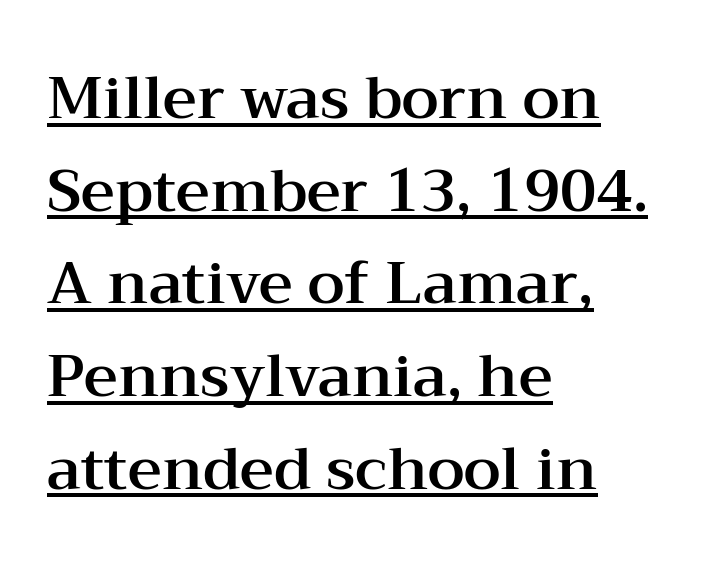
The image shows 59 px wide serif type, upright; set left-aligned, normal line spacing (1.57x), normal letter spacing, underlined; medium stroke contrast and a medium x-height.
